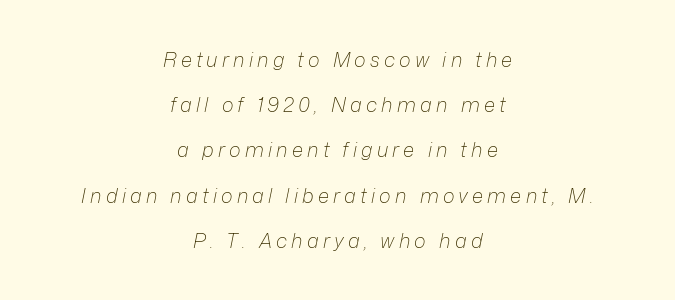
Q: Is the text bold? A: No.
Q: Is the text italic (slanted)? A: Yes, it leans right by about 12 degrees.
Q: Is the text underlined? A: No.
Q: How is the paragraph aligned? A: Centered.
Q: Is the spacing between letters normal or unusually wide? A: Unusually wide.
Q: Is the spacing between lines tight, normal or loose? A: Loose.
